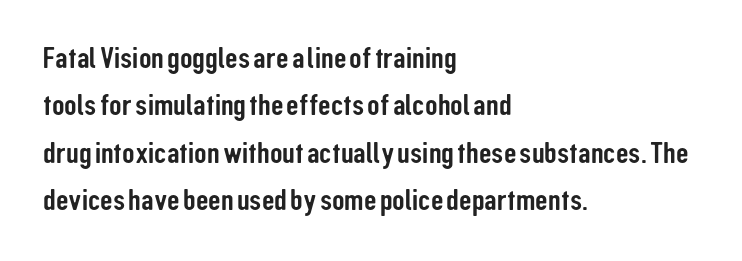
Q: Is the text italic (slanted)? A: No, it is upright.
Q: Is the typeface a serif or a sans-serif typeface? A: Sans-serif.
Q: Is the text underlined? A: No.
Q: How is the paragraph aligned? A: Left-aligned.
Q: Is the spacing between letters normal or unusually wide? A: Normal.
Q: Is the spacing between lines tight, normal or loose? A: Normal.
Q: Width (condensed, normal, or wide)? A: Condensed.
Q: Stroke contrast? A: Low.
Q: x-height? A: Medium.
Q: Monospaced? A: No.
